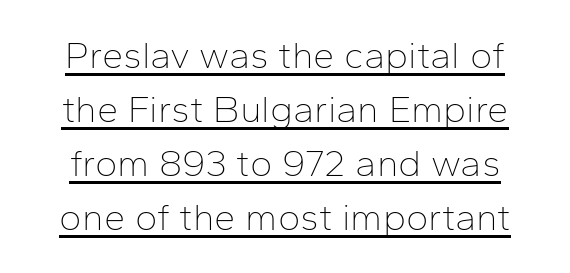
Q: Is the text bold? A: No.
Q: Is the text italic (slanted)? A: No, it is upright.
Q: Is the typeface a serif or a sans-serif typeface? A: Sans-serif.
Q: Is the text underlined? A: Yes.
Q: Is the spacing between letters normal or unusually wide? A: Normal.
Q: Is the spacing between lines tight, normal or loose? A: Normal.
Q: Width (condensed, normal, or wide)? A: Normal.
Q: Stroke contrast? A: Low.
Q: x-height? A: Medium.
Q: Monospaced? A: No.
